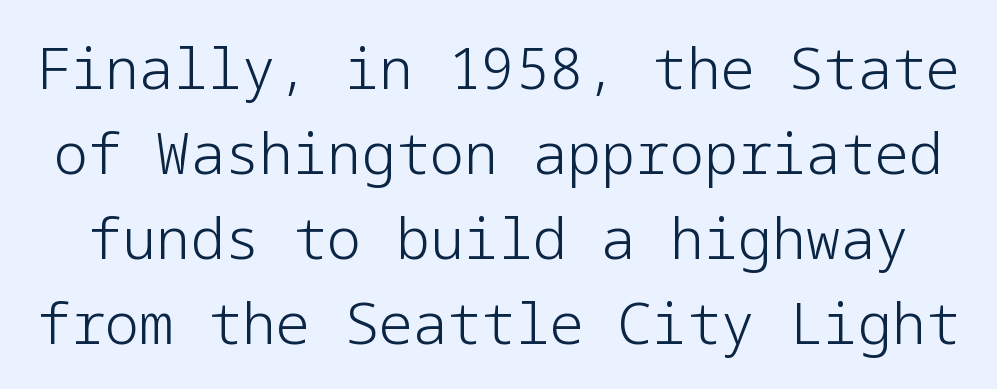
The image shows 57 px light sans-serif type, upright; set normal line spacing (1.49x), normal letter spacing, not underlined; low stroke contrast and a medium x-height.
